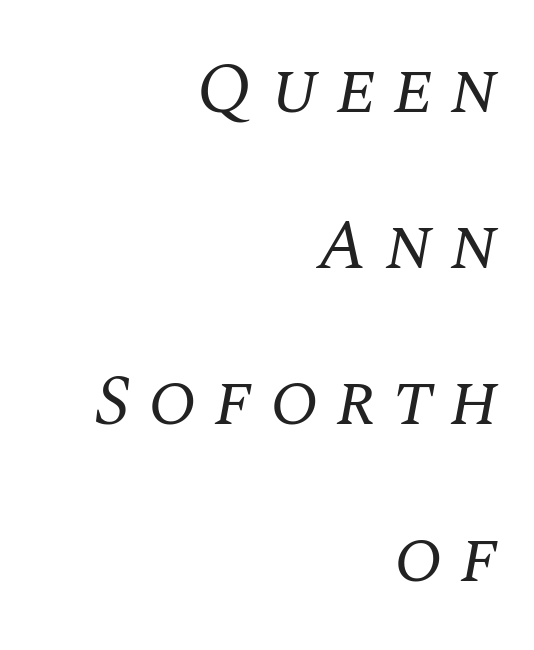
Q: Is the text bold? A: No.
Q: Is the text italic (slanted)? A: Yes, it leans right by about 10 degrees.
Q: Is the typeface a serif or a sans-serif typeface? A: Serif.
Q: Is the text underlined? A: No.
Q: How is the paragraph aligned? A: Right-aligned.
Q: Is the spacing between letters normal or unusually wide? A: Unusually wide.
Q: Is the spacing between lines tight, normal or loose? A: Loose.
Q: Width (condensed, normal, or wide)? A: Normal.
Q: Stroke contrast? A: Medium.
Q: x-height? A: Large.
Q: Monospaced? A: No.
